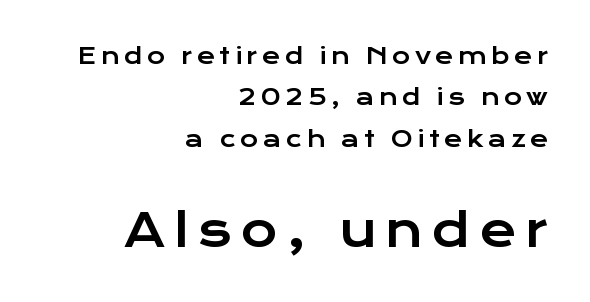
Each word looks stretched out because of the extra space between its letters. Every row of glyphs terminates at an identical x-position on the right. This is sans-serif lettering, the kind often seen on screens and signage. Think of a printed novel: that variable character pitch is what you see here.
